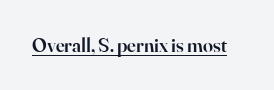
The image shows 20 px text type, upright; set normal letter spacing, underlined.
